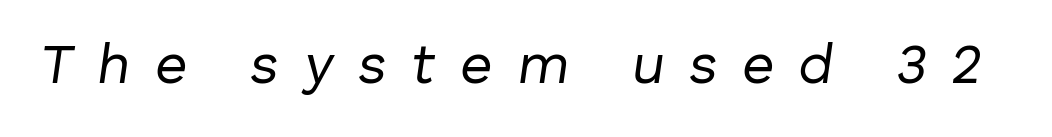
The image shows 56 px regular-weight type, italic (leaning right); set unusually wide letter spacing (+0.44 em), not underlined; low stroke contrast and a medium x-height.
